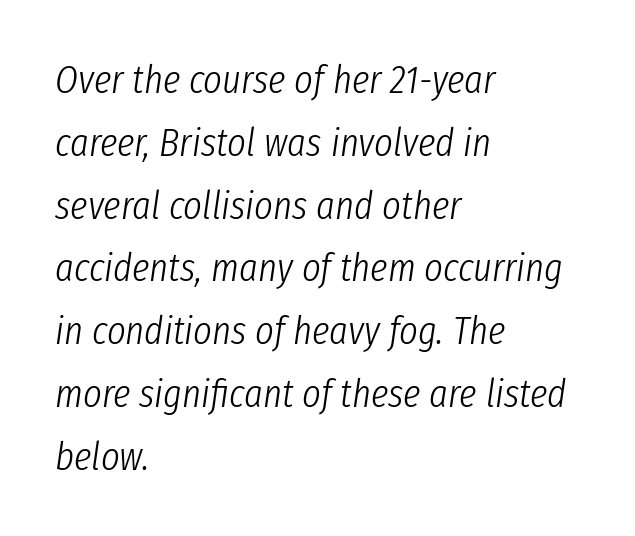
Q: Is the text bold? A: No.
Q: Is the text italic (slanted)? A: Yes, it leans right by about 8 degrees.
Q: Is the text underlined? A: No.
Q: How is the paragraph aligned? A: Left-aligned.
Q: Is the spacing between letters normal or unusually wide? A: Normal.
Q: Is the spacing between lines tight, normal or loose? A: Normal.
Q: Width (condensed, normal, or wide)? A: Condensed.
Q: Stroke contrast? A: Low.
Q: x-height? A: Medium.
Q: Monospaced? A: No.
